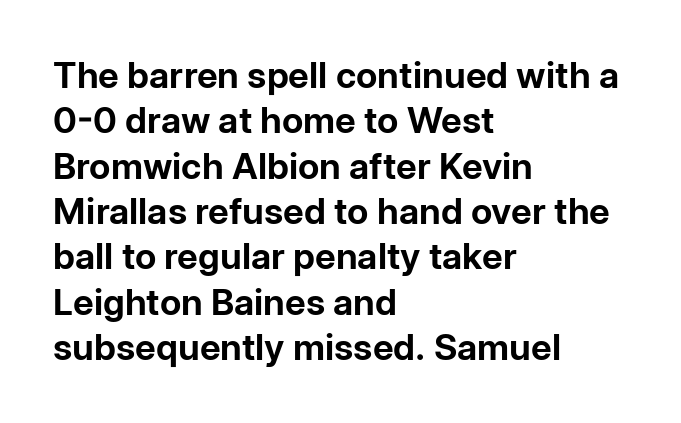
Think of a printed novel: that variable character pitch is what you see here. This rendering features lettering with no underline. Honestly, the row spacing looks completely unremarkable. Plenty of ink on the page — the face is bold.
